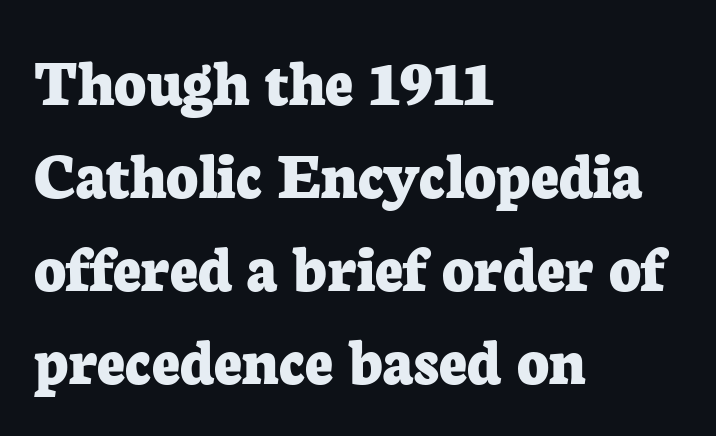
Q: Is the text bold? A: Yes.
Q: Is the text italic (slanted)? A: No, it is upright.
Q: Is the typeface a serif or a sans-serif typeface? A: Serif.
Q: Is the text underlined? A: No.
Q: How is the paragraph aligned? A: Left-aligned.
Q: Is the spacing between letters normal or unusually wide? A: Normal.
Q: Is the spacing between lines tight, normal or loose? A: Normal.
Q: Width (condensed, normal, or wide)? A: Normal.
Q: Stroke contrast? A: Low.
Q: x-height? A: Medium.
Q: Monospaced? A: No.
